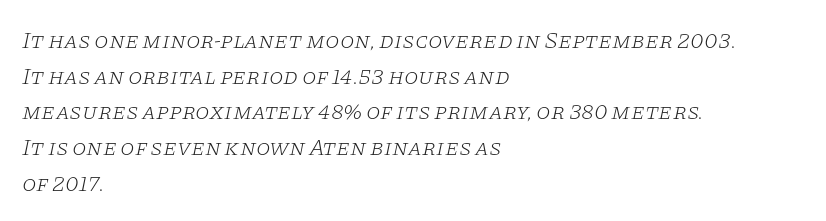
The image shows 23 px text type, italic (leaning right); set left-aligned, normal line spacing (1.55x), normal letter spacing, not underlined.
